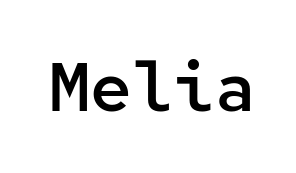
{"serif": "no", "italic": "no", "bold": "semi", "weight": "semibold", "width": "normal", "stroke_contrast": "low", "x_height": "medium", "monospaced": "yes", "underline": "no", "letter_spacing": "normal", "letter_spacing_em": 0.0, "glyph_px": 69}
